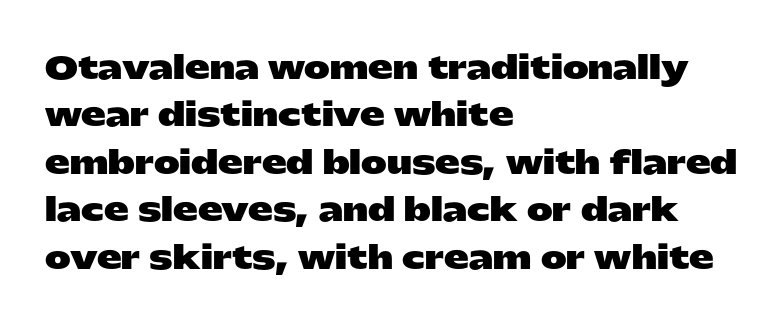
{"serif": "no", "italic": "no", "bold": "yes", "weight": "heavy", "width": "wide", "stroke_contrast": "low", "x_height": "medium", "monospaced": "no", "underline": "no", "align": "left", "line_spacing": "normal", "line_spacing_ratio": 1.53, "letter_spacing": "normal", "letter_spacing_em": 0.0, "glyph_px": 31}
